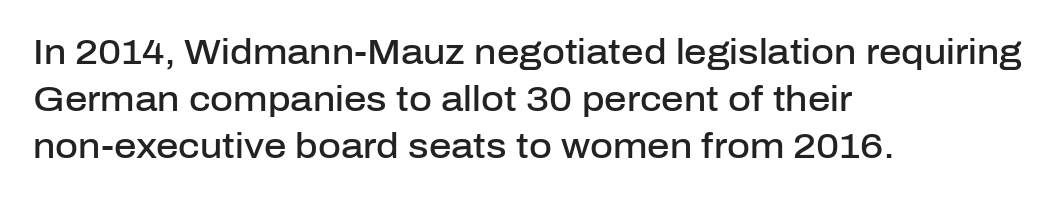
{"serif": "no", "italic": "no", "bold": "semi", "weight": "semibold", "width": "normal", "stroke_contrast": "low", "x_height": "medium", "monospaced": "no", "underline": "no", "align": "left", "line_spacing": "normal", "line_spacing_ratio": 1.35, "letter_spacing": "normal", "letter_spacing_em": 0.0, "glyph_px": 35}
